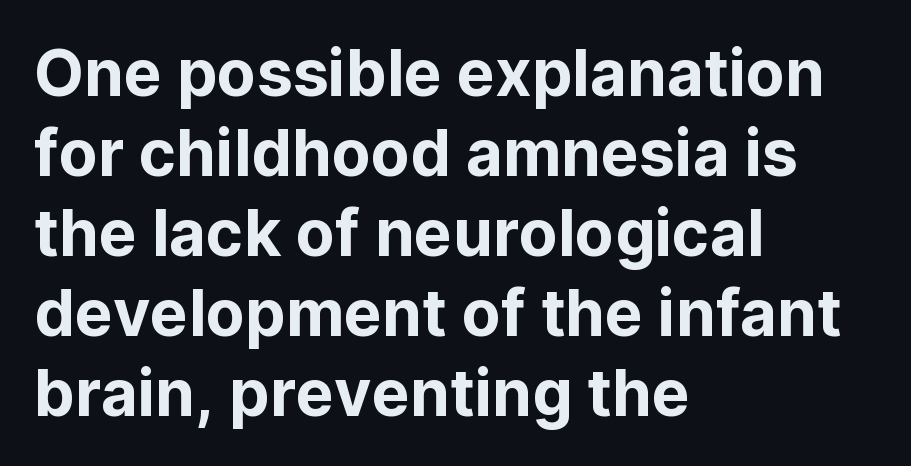
Q: Is the text italic (slanted)? A: No, it is upright.
Q: Is the typeface a serif or a sans-serif typeface? A: Sans-serif.
Q: Is the text underlined? A: No.
Q: How is the paragraph aligned? A: Left-aligned.
Q: Is the spacing between letters normal or unusually wide? A: Normal.
Q: Is the spacing between lines tight, normal or loose? A: Normal.
Q: Width (condensed, normal, or wide)? A: Normal.
Q: Stroke contrast? A: Low.
Q: x-height? A: Medium.
Q: Monospaced? A: No.
